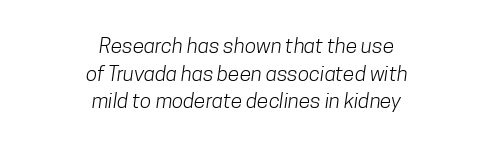
Think standard paragraph weight, or any step lighter than that. Letter spacing: default. A clean baseline with only descenders dipping below it. Leading matches the norm, producing a regular column. This sample is center-justified, so both line endings float freely.
